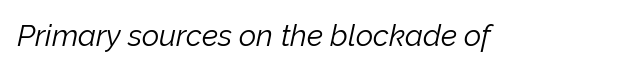
Q: Is the text bold? A: No.
Q: Is the text italic (slanted)? A: Yes, it leans right by about 12 degrees.
Q: Is the text underlined? A: No.
Q: Is the spacing between letters normal or unusually wide? A: Normal.
Q: Width (condensed, normal, or wide)? A: Normal.
Q: Stroke contrast? A: Low.
Q: x-height? A: Medium.
Q: Monospaced? A: No.
